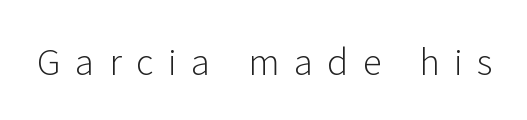
{"serif": "no", "italic": "no", "bold": "no", "weight": "light", "width": "normal", "stroke_contrast": "low", "x_height": "medium", "monospaced": "no", "underline": "no", "letter_spacing": "wide", "letter_spacing_em": 0.42, "glyph_px": 35}
